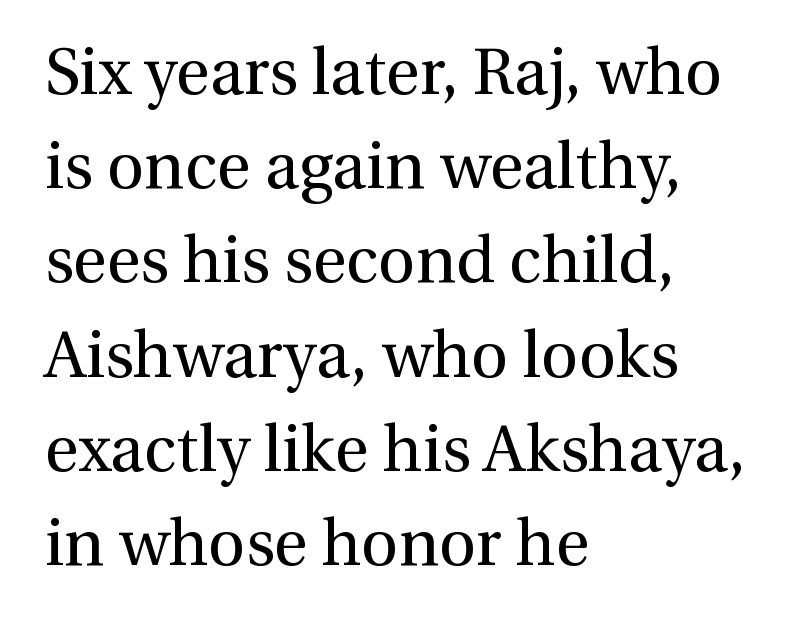
Q: Is the text bold? A: No.
Q: Is the text italic (slanted)? A: No, it is upright.
Q: Is the typeface a serif or a sans-serif typeface? A: Serif.
Q: Is the text underlined? A: No.
Q: How is the paragraph aligned? A: Left-aligned.
Q: Is the spacing between letters normal or unusually wide? A: Normal.
Q: Is the spacing between lines tight, normal or loose? A: Normal.
Q: Width (condensed, normal, or wide)? A: Normal.
Q: Stroke contrast? A: Medium.
Q: x-height? A: Medium.
Q: Monospaced? A: No.
